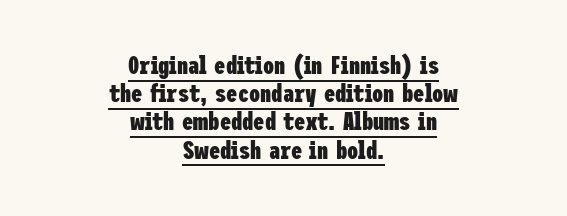
{"italic": "no", "bold": "yes", "underline": "yes", "align": "center", "line_spacing": "tight", "line_spacing_ratio": 1.13, "letter_spacing": "normal", "letter_spacing_em": 0.0, "glyph_px": 25}
